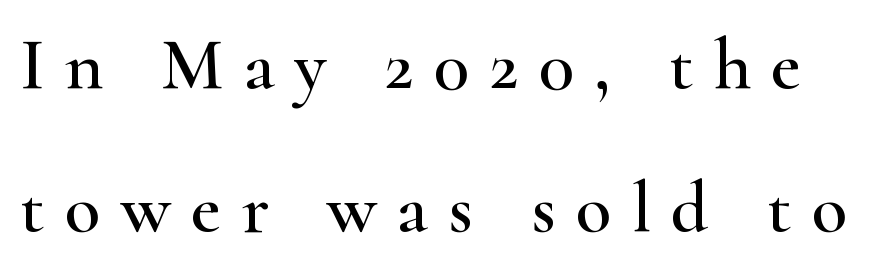
{"serif": "yes", "italic": "no", "width": "wide", "stroke_contrast": "high", "x_height": "small", "monospaced": "no", "underline": "no", "line_spacing": "loose", "line_spacing_ratio": 1.96, "letter_spacing": "wide", "letter_spacing_em": 0.28, "glyph_px": 73}
